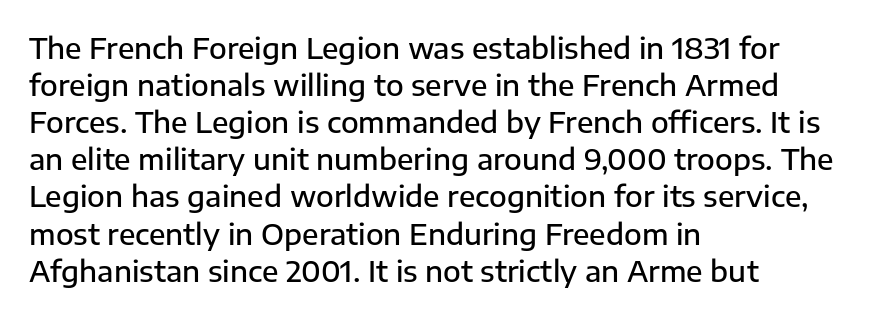
The rendering uses natural spacing where letterforms have individual widths. Classification — sans serif. The lettering stays uniformly vertical, giving the passage a roman look. Underlining? Definitely not there.
